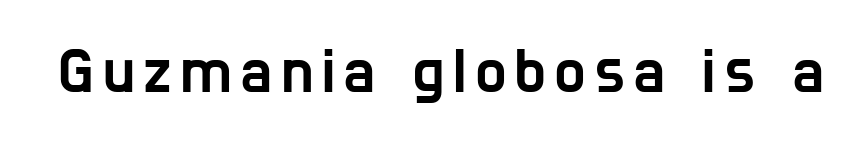
{"serif": "no", "italic": "no", "width": "condensed", "stroke_contrast": "low", "x_height": "medium", "monospaced": "no", "underline": "no", "glyph_px": 63}
